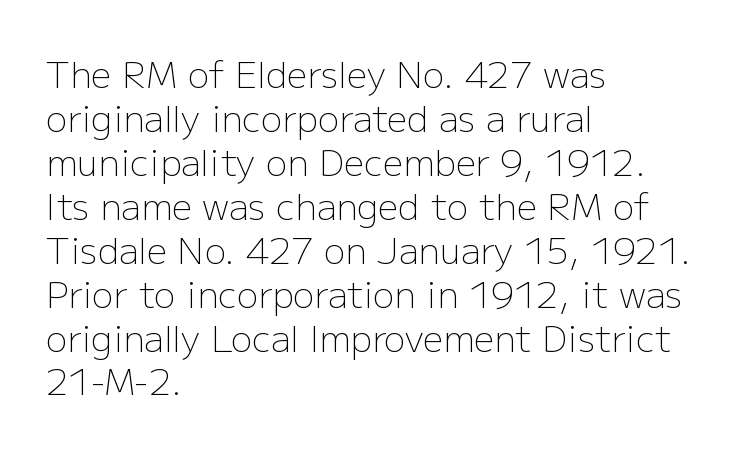
Alignment: flush left. Are there feet on the stems? There aren't — it's a sans. Nope, not italic — everything's standing straight. Heaviness? Minimal to ordinary, like unemphasized prose. Here the designer chose a conventional face with non-uniform glyph widths.
